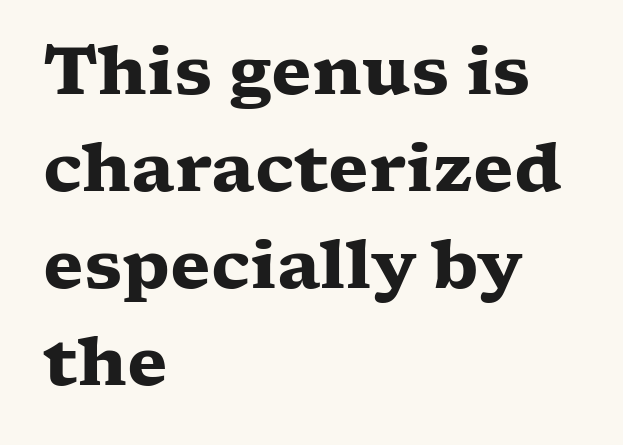
{"serif": "yes", "italic": "no", "bold": "yes", "weight": "heavy", "width": "wide", "stroke_contrast": "low", "x_height": "medium", "monospaced": "no", "underline": "no", "align": "left", "line_spacing": "normal", "line_spacing_ratio": 1.47, "letter_spacing": "normal", "letter_spacing_em": 0.0, "glyph_px": 66}
